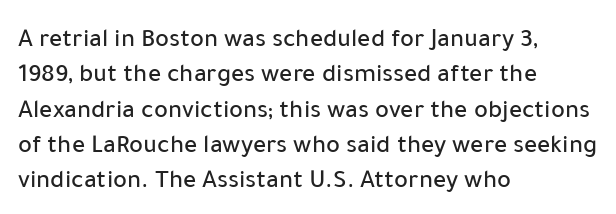
Q: Is the text italic (slanted)? A: No, it is upright.
Q: Is the text underlined? A: No.
Q: How is the paragraph aligned? A: Left-aligned.
Q: Is the spacing between letters normal or unusually wide? A: Normal.
Q: Is the spacing between lines tight, normal or loose? A: Normal.
